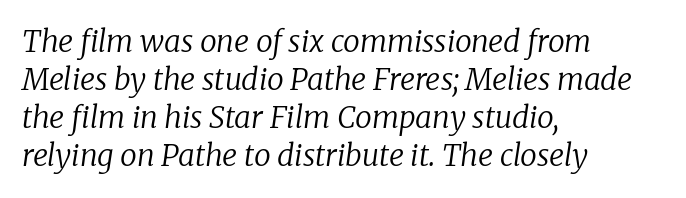
{"serif": "yes", "italic": "yes", "lean": "right", "slant_degrees": 8, "bold": "no", "weight": "regular", "width": "normal", "stroke_contrast": "low", "x_height": "medium", "monospaced": "no", "underline": "no", "align": "left", "line_spacing": "normal", "line_spacing_ratio": 1.27, "letter_spacing": "normal", "letter_spacing_em": 0.0, "glyph_px": 30}
